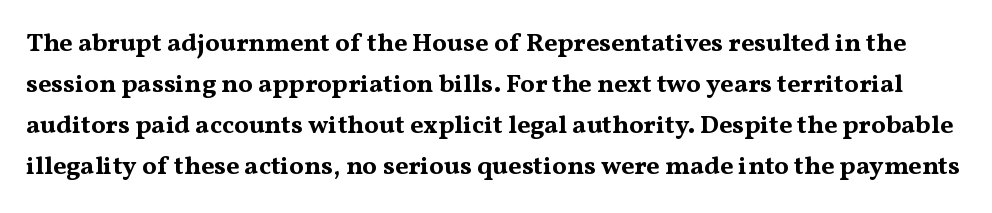
The image shows 26 px bold type, upright; set normal line spacing (1.58x), normal letter spacing, not underlined.
